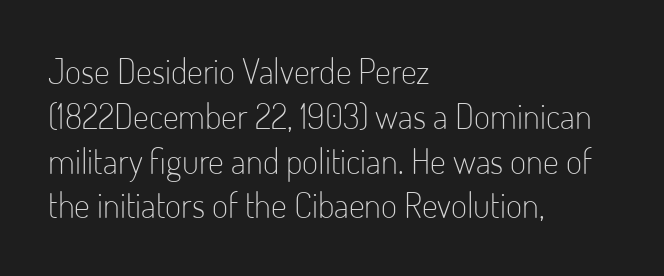
{"serif": "no", "italic": "no", "bold": "no", "weight": "light", "width": "condensed", "stroke_contrast": "low", "x_height": "small", "monospaced": "no", "underline": "no", "align": "left", "line_spacing": "normal", "line_spacing_ratio": 1.28, "letter_spacing": "normal", "letter_spacing_em": 0.0, "glyph_px": 35}
